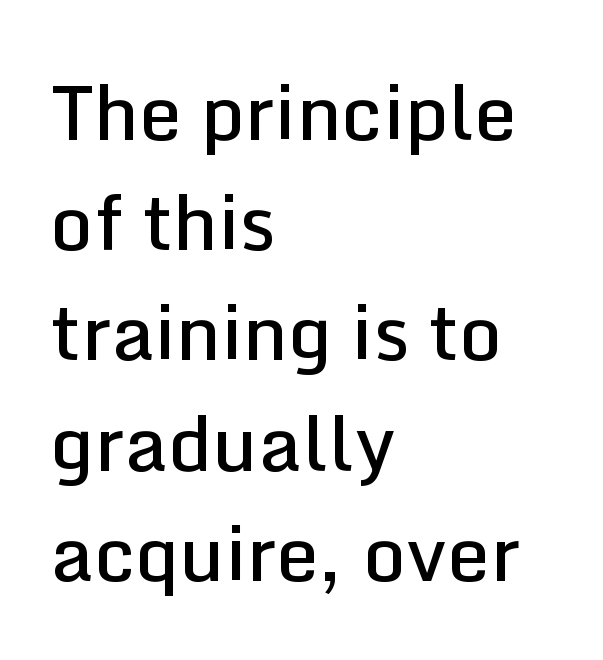
{"serif": "no", "italic": "no", "bold": "semi", "weight": "semibold", "width": "normal", "stroke_contrast": "low", "x_height": "medium", "monospaced": "no", "underline": "no", "align": "left", "line_spacing": "normal", "line_spacing_ratio": 1.45, "letter_spacing": "normal", "letter_spacing_em": 0.0, "glyph_px": 76}
